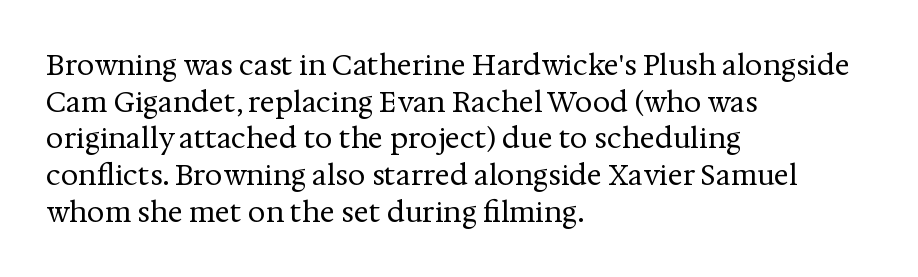
{"serif": "yes", "italic": "no", "bold": "no", "weight": "regular", "width": "normal", "stroke_contrast": "medium", "x_height": "medium", "monospaced": "no", "underline": "no", "align": "left", "line_spacing": "normal", "line_spacing_ratio": 1.31, "letter_spacing": "normal", "letter_spacing_em": 0.0, "glyph_px": 28}
